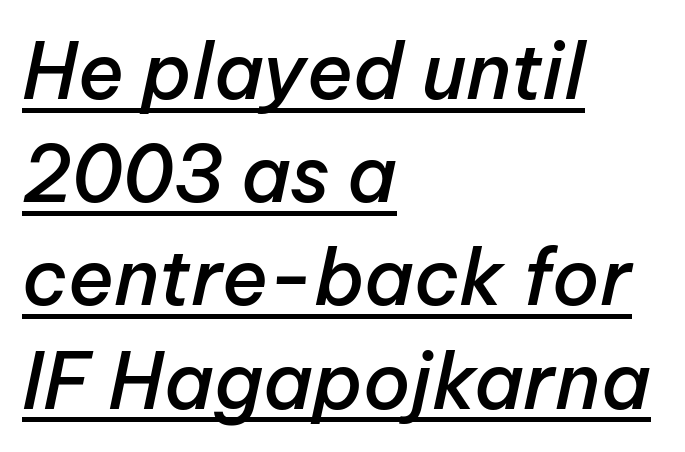
Is there much room between lines? A standard amount, neither cramped nor airy. Nobody touched the tracking dial on this one. Each glyph is drawn with semibold strokes, heavier than normal yet not fully bold. The specimen includes a rule beneath the text block's lines. The typesetter chose a ragged-right arrangement here.
